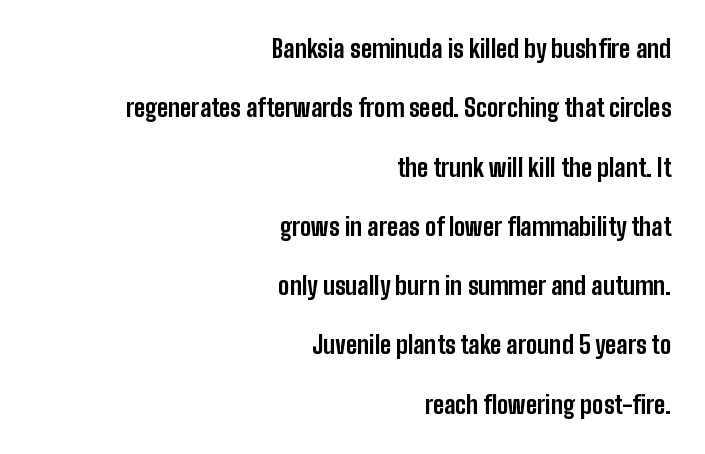
Q: Is the text bold? A: Yes.
Q: Is the text italic (slanted)? A: No, it is upright.
Q: Is the text underlined? A: No.
Q: How is the paragraph aligned? A: Right-aligned.
Q: Is the spacing between letters normal or unusually wide? A: Normal.
Q: Is the spacing between lines tight, normal or loose? A: Loose.
